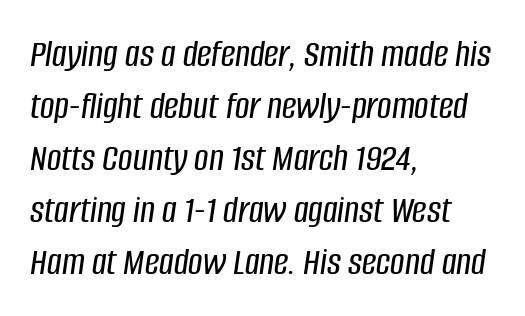
Q: Is the text italic (slanted)? A: Yes, it leans right by about 8 degrees.
Q: Is the text underlined? A: No.
Q: How is the paragraph aligned? A: Left-aligned.
Q: Is the spacing between letters normal or unusually wide? A: Normal.
Q: Is the spacing between lines tight, normal or loose? A: Normal.
Q: Width (condensed, normal, or wide)? A: Condensed.
Q: Stroke contrast? A: Low.
Q: x-height? A: Large.
Q: Monospaced? A: No.
